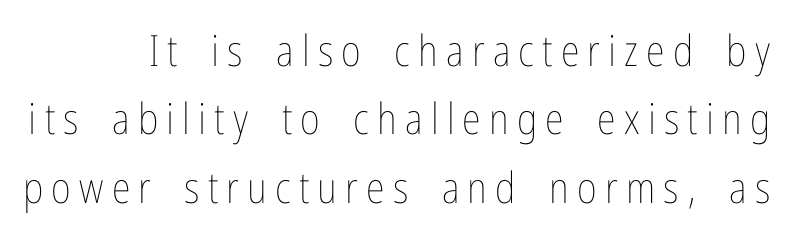
{"italic": "no", "bold": "no", "weight": "thin", "width": "condensed", "stroke_contrast": "low", "x_height": "medium", "monospaced": "no", "underline": "no", "line_spacing": "normal", "line_spacing_ratio": 1.59, "glyph_px": 43}
